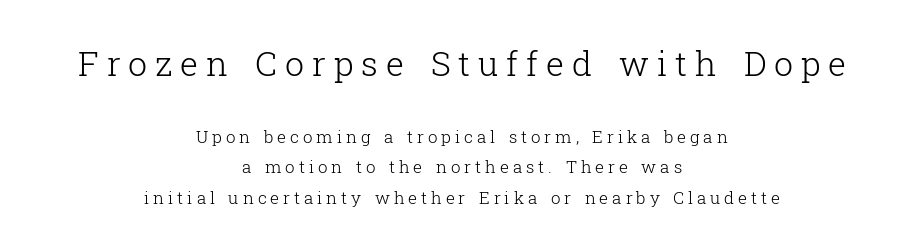
The image shows 34 px light serif type, upright; set centered, line spacing 1.79x, unusually wide letter spacing (+0.23 em), not underlined; the first (top) block is 2.0x larger; low stroke contrast and a medium x-height.
